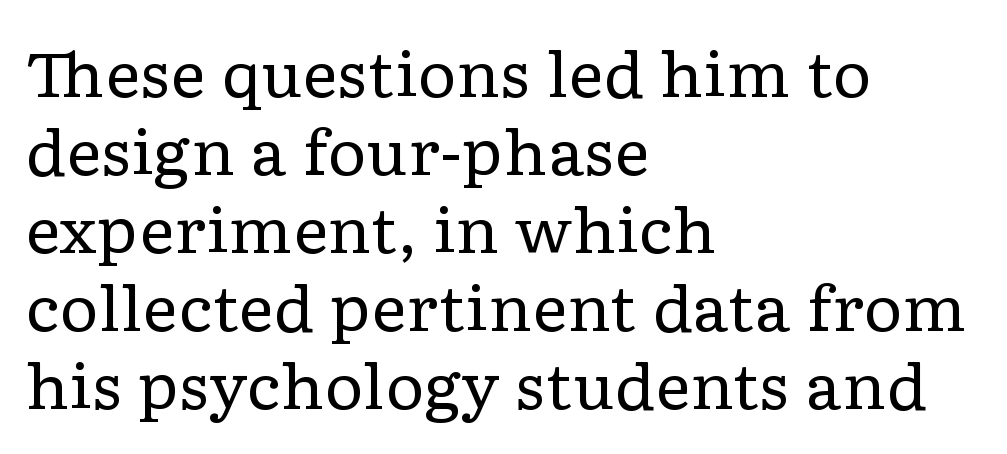
{"serif": "yes", "italic": "no", "bold": "no", "weight": "regular", "width": "wide", "stroke_contrast": "low", "x_height": "medium", "monospaced": "no", "underline": "no", "align": "left", "line_spacing": "normal", "line_spacing_ratio": 1.28, "letter_spacing": "normal", "letter_spacing_em": 0.0, "glyph_px": 61}
